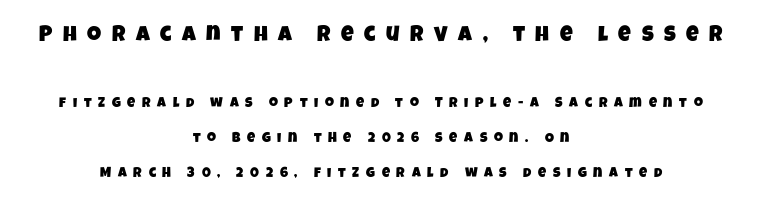
Q: Is the text underlined? A: No.
Q: How is the paragraph aligned? A: Centered.
Q: Is the spacing between letters normal or unusually wide? A: Unusually wide.
Q: Is the spacing between lines tight, normal or loose? A: Loose.
Q: Which block of text is set in a larger size, the first (top) or the second (bottom)? A: The first (top) one.
